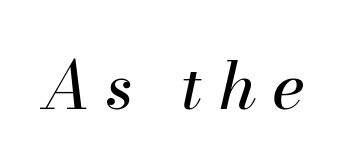
Check the space under the baseline: it is left empty. In terms of posture, this sample is oblique. A typesetter would call this proportional, since set widths differ per character. A quiet, ordinary-to-light weight characterises the typeface. The type is letterspaced generously, with wide tracking.
